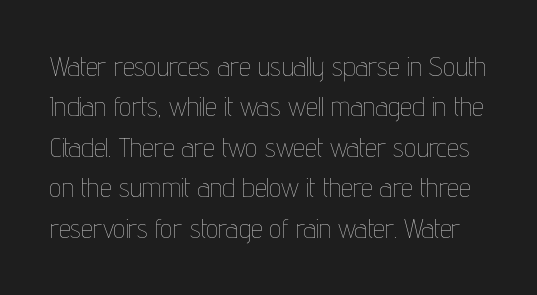
Whoever set this chose a conventional vertical rhythm. Unmarked baselines from the first word to the last. Is the type heavy? It reads as light-to-regular instead. Students, note that the glyphs here touch the page at normal intervals. The specimen reads as upright at a glance.
